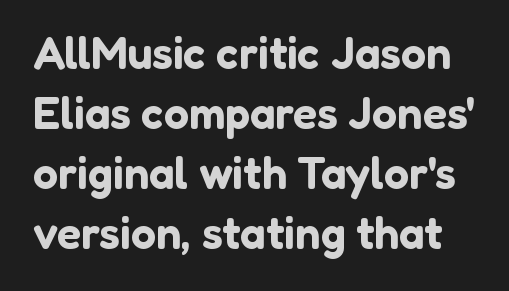
Q: Is the text italic (slanted)? A: No, it is upright.
Q: Is the typeface a serif or a sans-serif typeface? A: Sans-serif.
Q: Is the text underlined? A: No.
Q: Is the spacing between letters normal or unusually wide? A: Normal.
Q: Is the spacing between lines tight, normal or loose? A: Normal.
Q: Width (condensed, normal, or wide)? A: Normal.
Q: Stroke contrast? A: Low.
Q: x-height? A: Medium.
Q: Monospaced? A: No.
